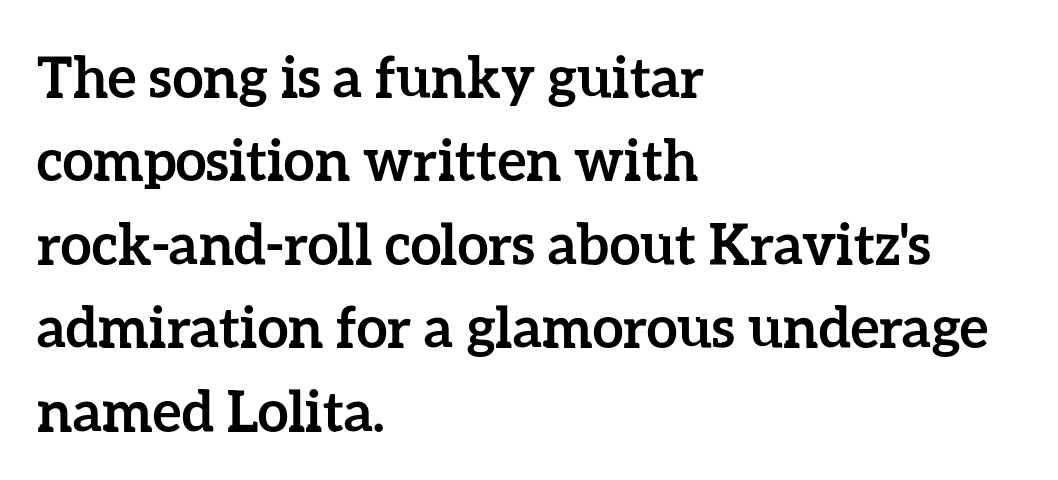
The face used here is proportionally spaced, like ordinary book or web type. Rule under the text: the space is simply empty. Typeset ragged right — the left edge is the straight one. In terms of weight, the rendering is a true, heavy bold. Successive baselines arrive at the customary interval. Is the letter spacing exaggerated? No — it looks like the ordinary default.
